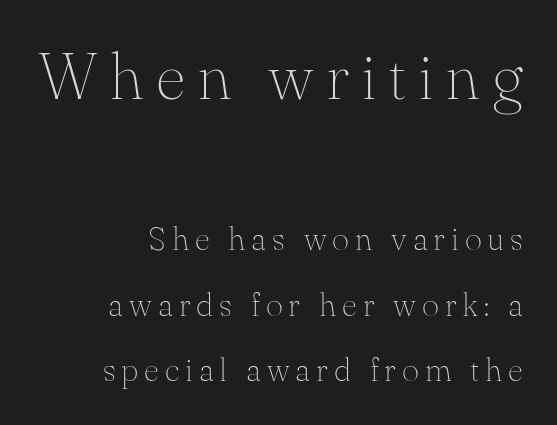
The specimen reads as upright at a glance. Vertical stems look standard width or narrower in stroke. The rendering shrinks the type as you move from the upper chunk to the lower. The typeface chosen for these lines features serifs.
